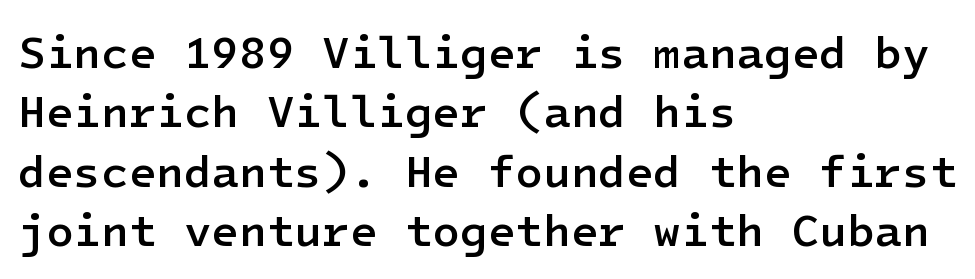
{"serif": "no", "italic": "no", "bold": "semi", "weight": "semibold", "width": "normal", "stroke_contrast": "low", "x_height": "medium", "underline": "no", "align": "left", "line_spacing": "normal", "line_spacing_ratio": 1.32, "letter_spacing": "normal", "letter_spacing_em": 0.0, "glyph_px": 45}
